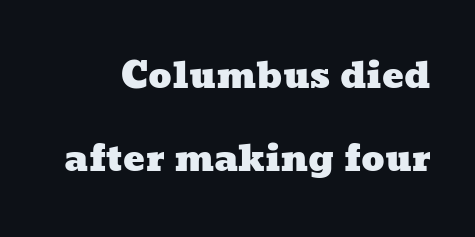
Does extra space separate the letters? No, they use regular spacing. Quick note: interline space is abundant. Each row of text sits above clean, open space. Each letter keeps its own natural width here, so spacing adapts to shape.
